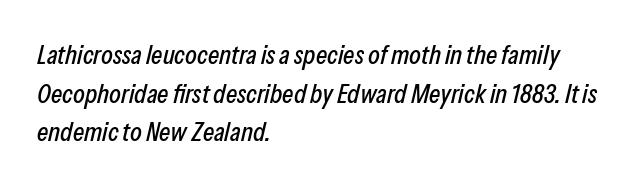
The image shows 27 px text type, italic (leaning right); set left-aligned, normal line spacing (1.43x), normal letter spacing, not underlined.
